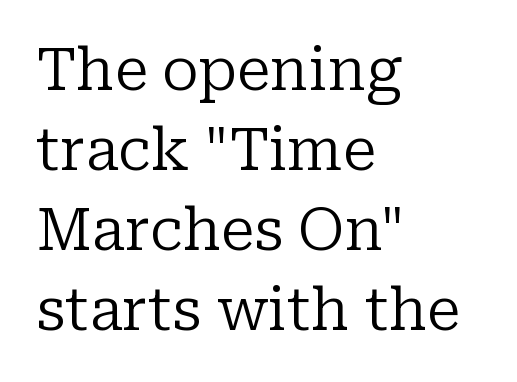
You can tell it's not italic because the verticals are truly vertical. Looks like regular typesetting: each glyph gets only the width it needs. Nobody touched the tracking dial on this one. Caption: multi-line text, flush left, ragged right.
